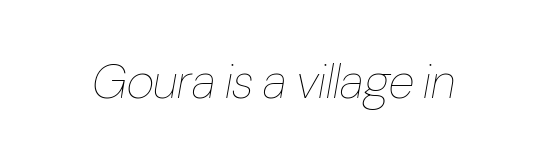
The image shows 48 px thin, condensed type, italic (leaning right); set normal letter spacing, not underlined; low stroke contrast and a medium x-height.
